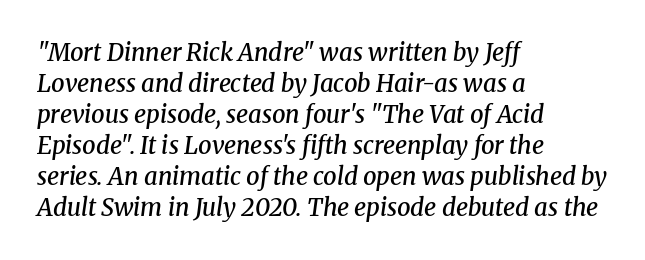
{"italic": "yes", "lean": "right", "slant_degrees": 8, "bold": "semi", "underline": "no", "align": "left", "line_spacing": "normal", "line_spacing_ratio": 1.29, "letter_spacing": "normal", "letter_spacing_em": 0.0, "glyph_px": 24}
